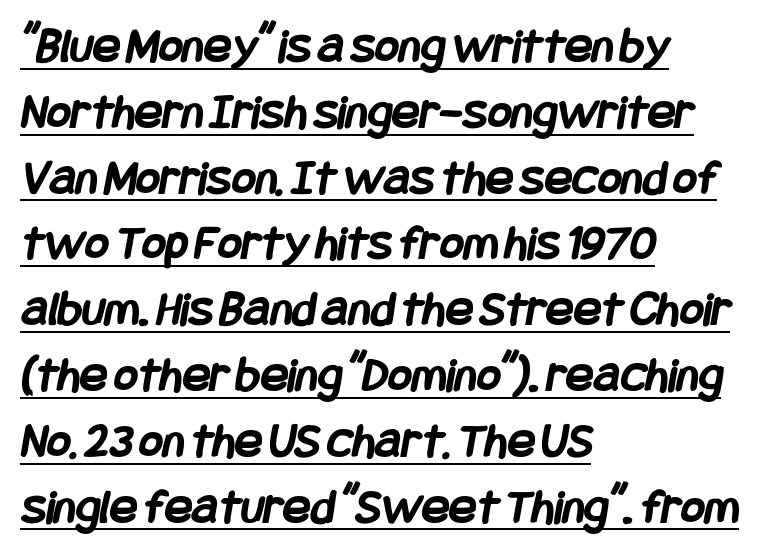
The line-height multiplier appears to be the usual default. Honestly, the underline is the first thing you notice here. Strokes here are thick enough to call this a true bold. The letterforms sit shoulder to shoulder at normal distance. These lines are set flush left with a ragged right edge.
